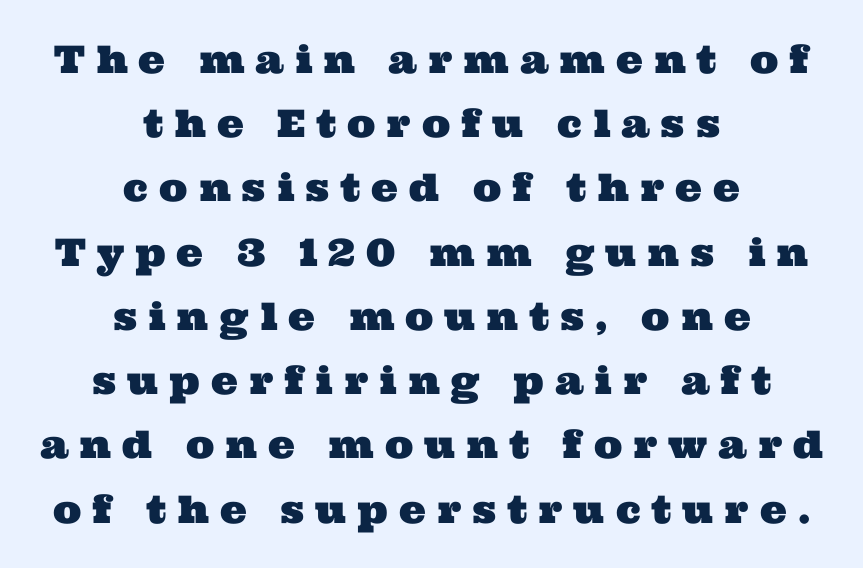
{"serif": "yes", "width": "wide", "stroke_contrast": "medium", "x_height": "medium", "monospaced": "no", "underline": "no", "align": "center", "line_spacing": "normal", "line_spacing_ratio": 1.69, "letter_spacing": "wide", "letter_spacing_em": 0.29, "glyph_px": 38}
